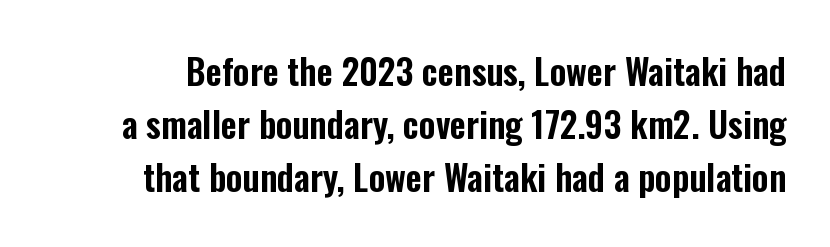
{"serif": "no", "italic": "no", "width": "condensed", "stroke_contrast": "low", "x_height": "medium", "monospaced": "no", "underline": "no", "line_spacing": "normal", "line_spacing_ratio": 1.51, "letter_spacing": "normal", "letter_spacing_em": 0.0, "glyph_px": 35}
